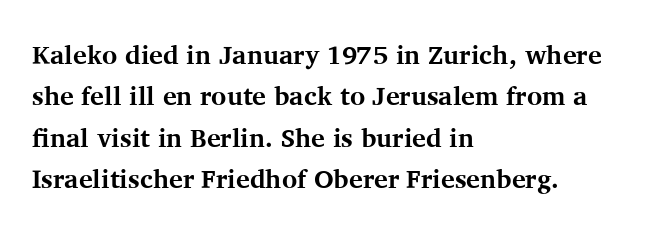
The image shows 26 px bold type, upright; set left-aligned, normal line spacing (1.59x), normal letter spacing, not underlined.
